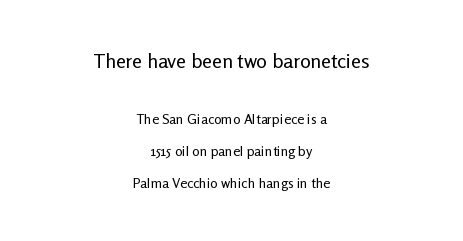
The weight tops out at a normal text grade. The gaps between neighbouring characters are ordinary and unremarkable. The leading is generous, giving the passage an open texture. Leftover space on each line is divided equally before and after the words. The gap between lines stays unmarked. Nope, not italic — everything's standing straight.
